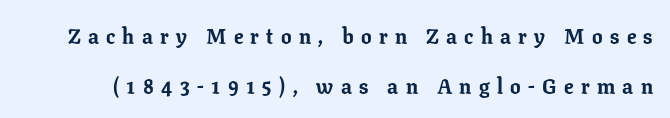
Q: Is the text bold? A: Yes.
Q: Is the text italic (slanted)? A: No, it is upright.
Q: Is the text underlined? A: No.
Q: Is the spacing between letters normal or unusually wide? A: Unusually wide.
Q: Is the spacing between lines tight, normal or loose? A: Loose.
